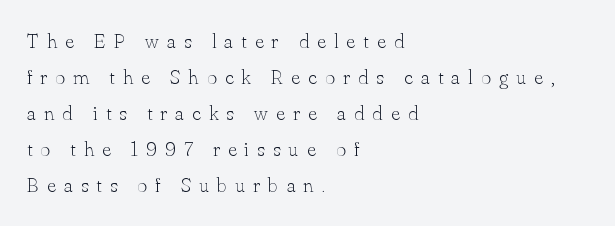
Q: Is the text bold? A: No.
Q: Is the text italic (slanted)? A: No, it is upright.
Q: Is the text underlined? A: No.
Q: How is the paragraph aligned? A: Left-aligned.
Q: Is the spacing between letters normal or unusually wide? A: Unusually wide.
